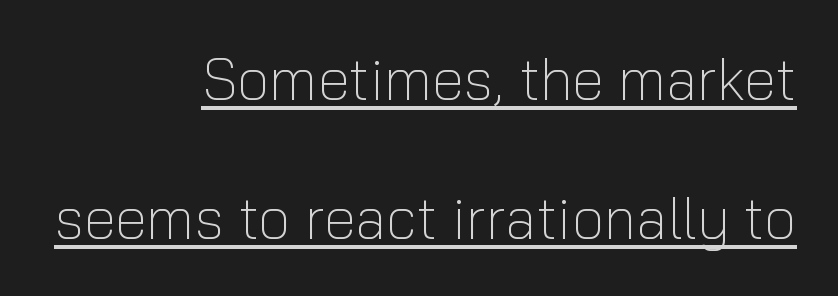
Q: Is the text bold? A: No.
Q: Is the text italic (slanted)? A: No, it is upright.
Q: Is the typeface a serif or a sans-serif typeface? A: Sans-serif.
Q: Is the text underlined? A: Yes.
Q: How is the paragraph aligned? A: Right-aligned.
Q: Is the spacing between letters normal or unusually wide? A: Normal.
Q: Is the spacing between lines tight, normal or loose? A: Loose.
Q: Width (condensed, normal, or wide)? A: Normal.
Q: Stroke contrast? A: Low.
Q: x-height? A: Medium.
Q: Monospaced? A: No.
